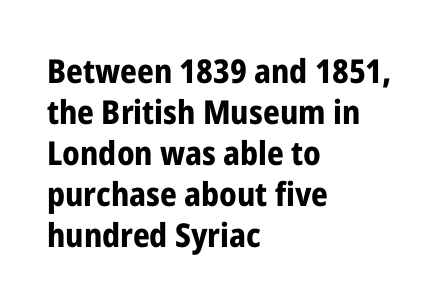
{"serif": "no", "italic": "no", "bold": "yes", "weight": "bold", "width": "condensed", "stroke_contrast": "low", "x_height": "medium", "monospaced": "no", "underline": "no", "align": "left", "line_spacing_ratio": 1.24, "letter_spacing": "normal", "letter_spacing_em": 0.0, "glyph_px": 33}
